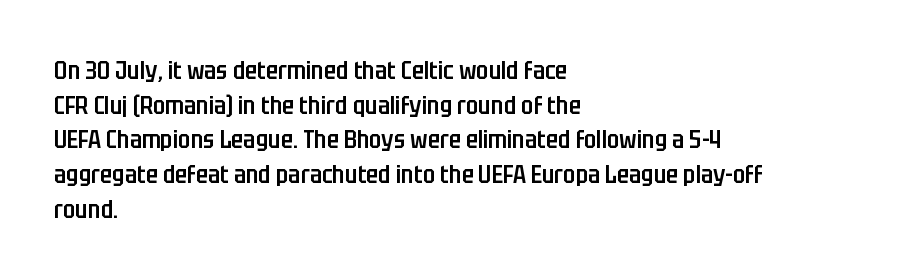
Quick note: underline off. The block of text has a typical density, with ordinary space between rows. Does the lettering tilt? It doesn't — this is upright. Characters follow at the spacing the type designer built in.
